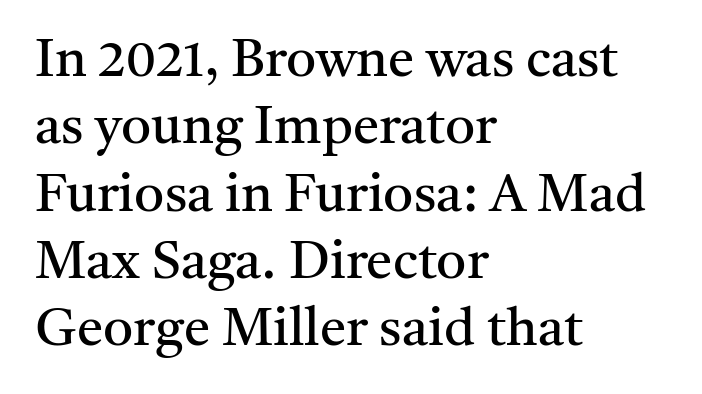
Each letter keeps its own natural width here, so spacing adapts to shape. Standard letterfit; no display-style spreading of the glyphs. The passage shown is typeset with a serif family. Is the type heavy? It reads as light-to-regular instead. The rag falls on the right side of this text block. Posture: upright roman.
